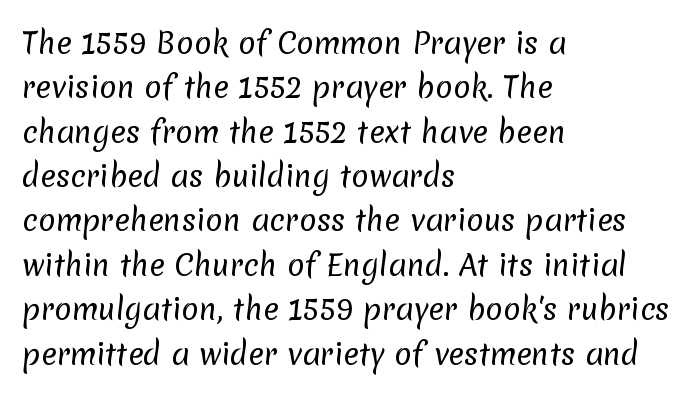
{"serif": "no", "bold": "no", "weight": "regular", "width": "normal", "stroke_contrast": "low", "x_height": "medium", "monospaced": "no", "underline": "no", "align": "left", "line_spacing": "normal", "line_spacing_ratio": 1.53, "letter_spacing": "normal", "letter_spacing_em": 0.0, "glyph_px": 29}
